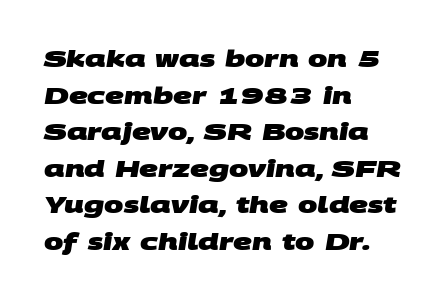
{"bold": "yes", "underline": "no", "align": "left", "line_spacing": "normal", "line_spacing_ratio": 1.59, "letter_spacing": "normal", "letter_spacing_em": 0.0, "glyph_px": 23}
